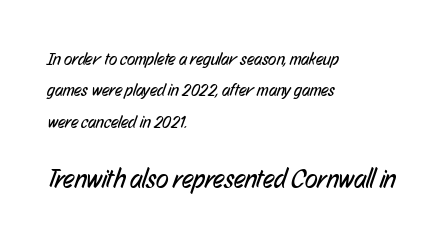
Q: Is the text bold? A: No.
Q: Is the text underlined? A: No.
Q: How is the paragraph aligned? A: Left-aligned.
Q: Is the spacing between letters normal or unusually wide? A: Normal.
Q: Which block of text is set in a larger size, the first (top) or the second (bottom)? A: The second (bottom) one.
